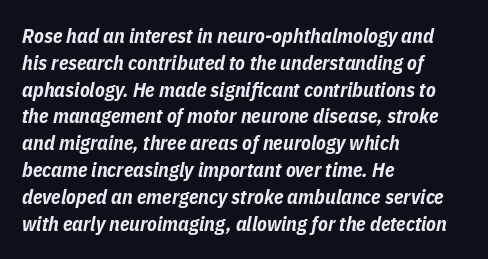
The image shows 20 px bold type, italic (leaning right); set left-aligned, normal line spacing (1.34x), normal letter spacing, not underlined.
